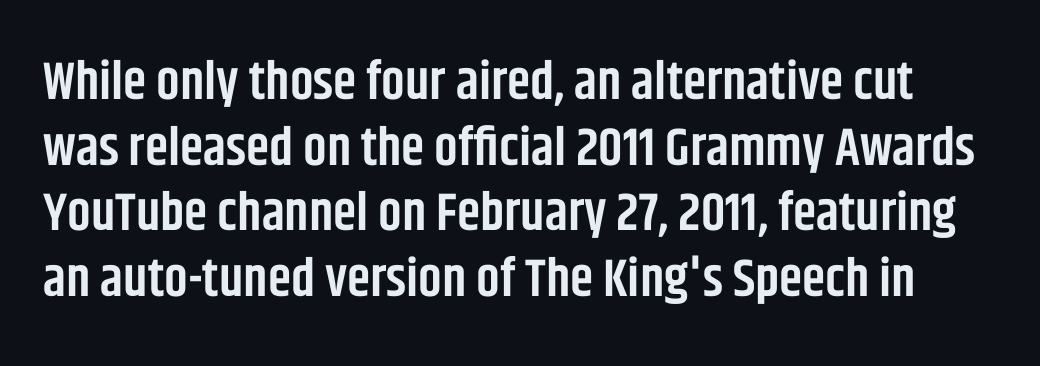
Q: Is the text bold? A: Semi-bold.
Q: Is the text italic (slanted)? A: No, it is upright.
Q: Is the typeface a serif or a sans-serif typeface? A: Sans-serif.
Q: Is the text underlined? A: No.
Q: Is the spacing between letters normal or unusually wide? A: Normal.
Q: Width (condensed, normal, or wide)? A: Condensed.
Q: Stroke contrast? A: Low.
Q: x-height? A: Large.
Q: Monospaced? A: No.
